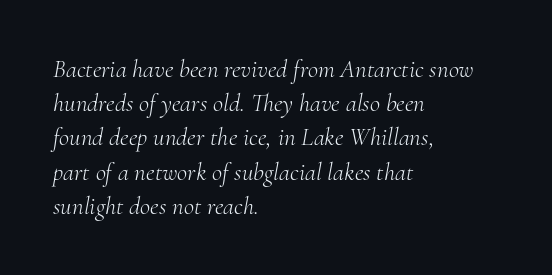
Q: Is the text bold? A: No.
Q: Is the text italic (slanted)? A: Yes, it leans right by about 10 degrees.
Q: Is the text underlined? A: No.
Q: How is the paragraph aligned? A: Left-aligned.
Q: Is the spacing between letters normal or unusually wide? A: Normal.
Q: Is the spacing between lines tight, normal or loose? A: Normal.
